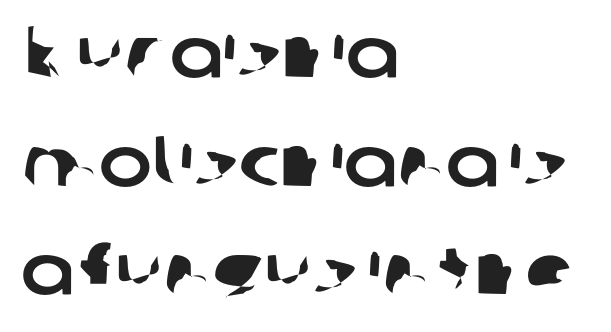
Q: Is the typeface a serif or a sans-serif typeface? A: Sans-serif.
Q: Is the text underlined? A: No.
Q: How is the paragraph aligned? A: Left-aligned.
Q: Is the spacing between letters normal or unusually wide? A: Normal.
Q: Is the spacing between lines tight, normal or loose? A: Normal.
Q: Width (condensed, normal, or wide)? A: Normal.
Q: Stroke contrast? A: Low.
Q: x-height? A: Medium.
Q: Monospaced? A: No.
